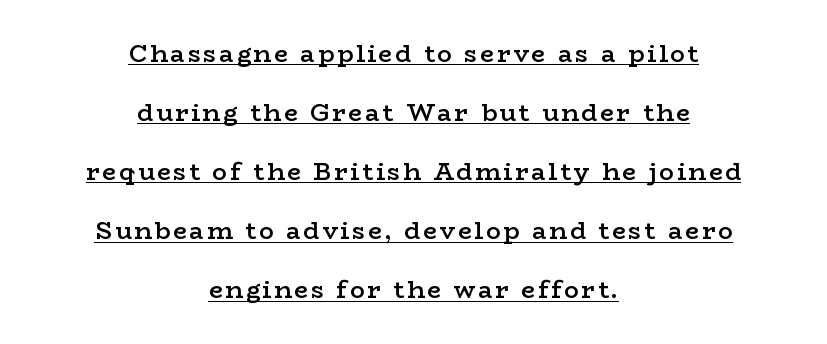
{"italic": "no", "bold": "semi", "underline": "yes", "align": "center", "line_spacing": "loose", "line_spacing_ratio": 2.46, "glyph_px": 24}
